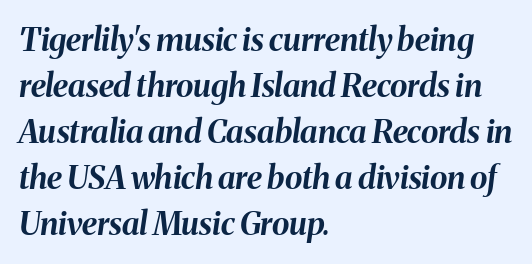
The image shows 32 px bold type, italic (leaning right); set left-aligned, normal line spacing (1.44x), normal letter spacing, not underlined; medium stroke contrast and a medium x-height.
